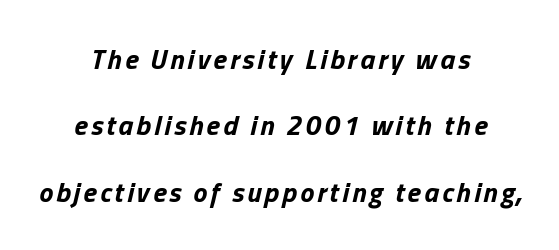
Character widths vary here, with narrow letters taking less room than wide ones. The text block is weighted toward neither margin, spreading evenly from the middle. The passage shown is not underscored anywhere. Would a proofreader flag this as italicized? Yes.
